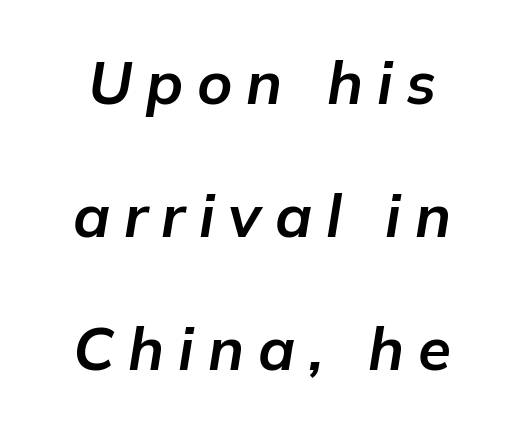
Varying glyph widths throughout — classic text-font behaviour. Interline gaps are noticeably wide in this sample. Each word looks stretched out because of the extra space between its letters. You can tell it's italic because the verticals aren't actually vertical. Glance below the letters and you will spot only blank space.
